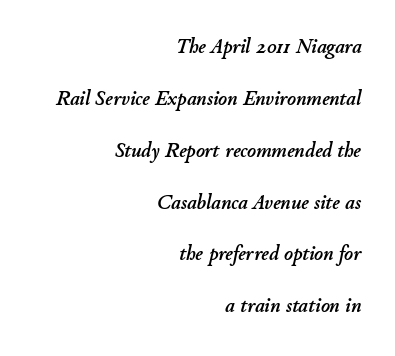
Q: Is the text italic (slanted)? A: Yes, it leans right by about 11 degrees.
Q: Is the text underlined? A: No.
Q: How is the paragraph aligned? A: Right-aligned.
Q: Is the spacing between letters normal or unusually wide? A: Normal.
Q: Is the spacing between lines tight, normal or loose? A: Loose.
